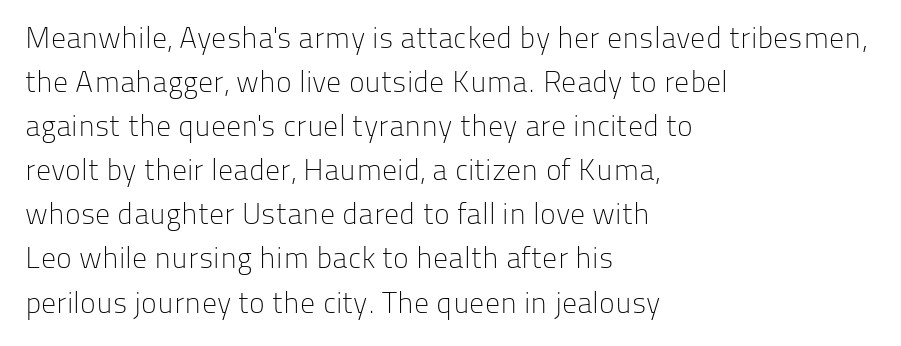
The image shows 30 px light sans-serif type, upright; set left-aligned, normal line spacing (1.47x), normal letter spacing, not underlined; low stroke contrast and a medium x-height.
